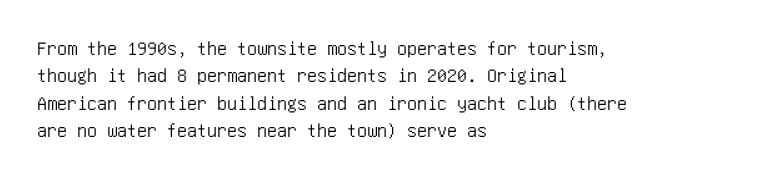
Q: Is the text italic (slanted)? A: No, it is upright.
Q: Is the text underlined? A: No.
Q: How is the paragraph aligned? A: Left-aligned.
Q: Is the spacing between letters normal or unusually wide? A: Normal.
Q: Is the spacing between lines tight, normal or loose? A: Normal.
